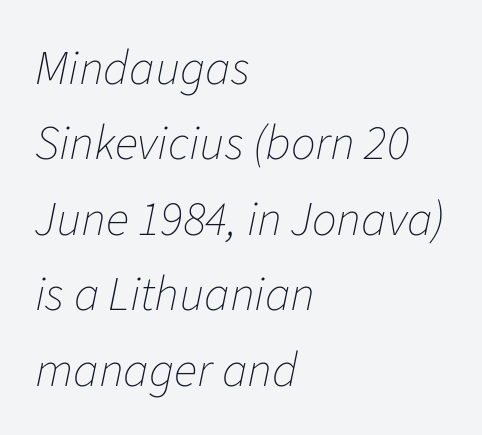
The image shows 49 px thin type, italic (leaning right); set left-aligned, normal line spacing (1.54x), normal letter spacing, not underlined; low stroke contrast and a medium x-height.
